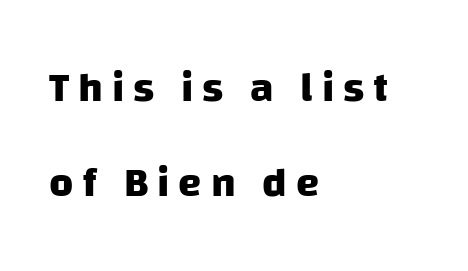
{"serif": "no", "bold": "yes", "weight": "heavy", "width": "normal", "stroke_contrast": "low", "x_height": "large", "monospaced": "no", "underline": "no", "align": "left", "line_spacing": "loose", "line_spacing_ratio": 2.26, "letter_spacing": "wide", "letter_spacing_em": 0.21, "glyph_px": 42}
